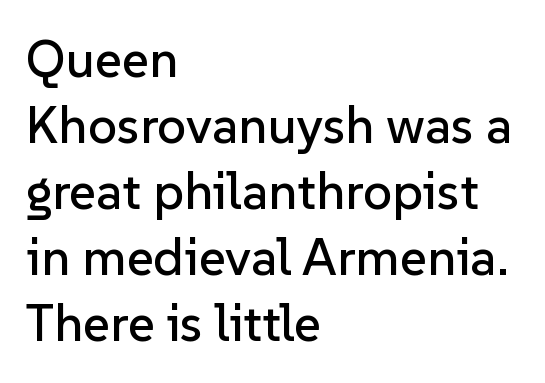
Q: Is the text italic (slanted)? A: No, it is upright.
Q: Is the typeface a serif or a sans-serif typeface? A: Sans-serif.
Q: Is the text underlined? A: No.
Q: How is the paragraph aligned? A: Left-aligned.
Q: Is the spacing between letters normal or unusually wide? A: Normal.
Q: Is the spacing between lines tight, normal or loose? A: Normal.
Q: Width (condensed, normal, or wide)? A: Normal.
Q: Stroke contrast? A: Low.
Q: x-height? A: Medium.
Q: Monospaced? A: No.
